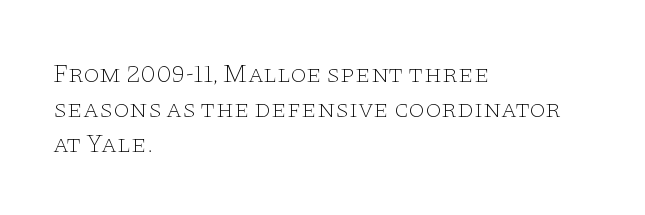
How are the letters spaced? Ordinarily, with no added tracking. Has an underline been added? It has not. Honestly, the row spacing looks completely unremarkable. The font is comparable to plain body text, perhaps lighter. Visually the block forms a straight wall on the left and a jagged coastline on the right.
